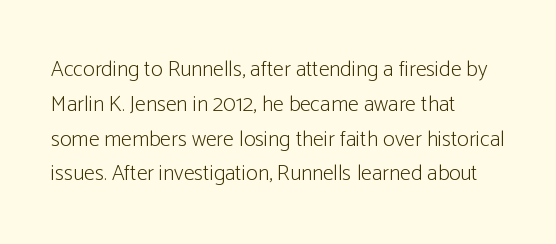
All the whitespace from short lines collects on the right. No extra tracking has been applied to these lines. Characters remain perfectly vertical along every line. The space beneath each line is pristine and unruled. Vertical stems look standard width or narrower in stroke.
